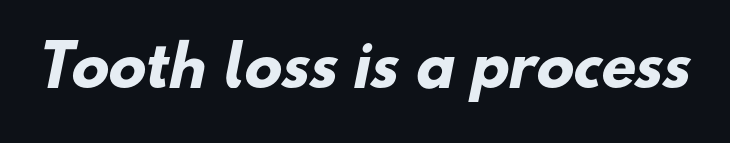
This is sans-serif lettering, the kind often seen on screens and signage. Between one letter and the next there's only the usual sliver of space. A typesetter would call this proportional, since set widths differ per character. Nobody drew a line under any word here. Strokes here are thick enough to call this a true bold.
